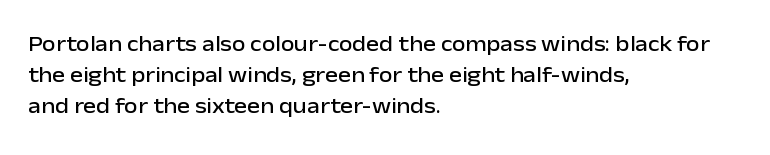
No italicization has been applied; the sample stays upright. The text block is weighted toward the left margin, trailing off unevenly rightward. Each row of text sits above clean, open space. Leading matches the norm, producing a regular column. Nobody touched the tracking dial on this one.
